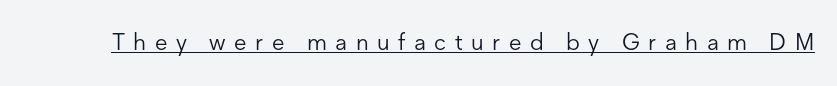
{"italic": "no", "bold": "no", "underline": "yes", "letter_spacing": "wide", "letter_spacing_em": 0.37, "glyph_px": 23}
